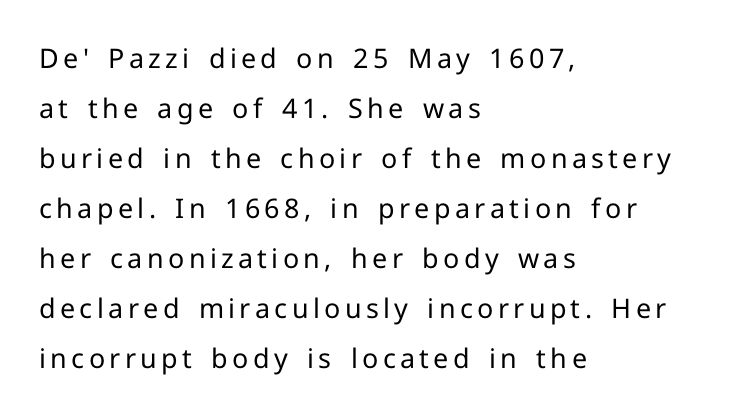
Think standard paragraph weight, or any step lighter than that. The specimen reads as upright at a glance. Unmarked baselines from the first word to the last. The rag falls on the right side of this text block.
